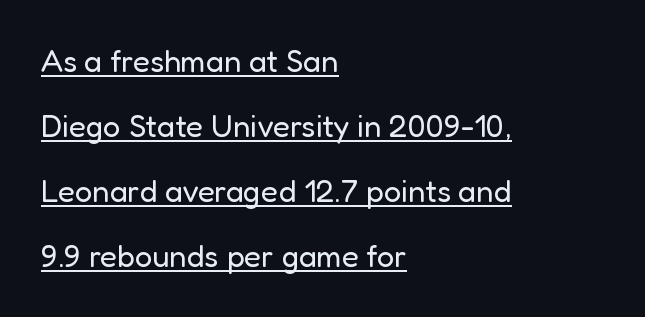
{"serif": "no", "italic": "no", "bold": "no", "weight": "regular", "width": "normal", "stroke_contrast": "low", "x_height": "medium", "monospaced": "no", "underline": "yes", "align": "left", "line_spacing": "loose", "line_spacing_ratio": 2.1, "letter_spacing": "normal", "letter_spacing_em": 0.0, "glyph_px": 31}
